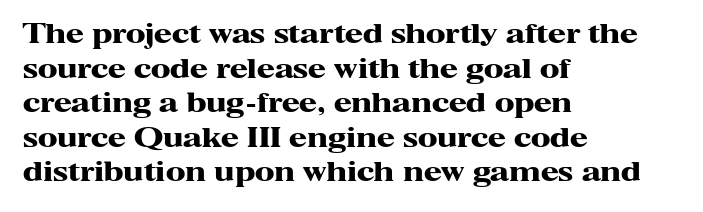
Do the letters lean? They stand straight. Standard letterfit; no display-style spreading of the glyphs. The strip under each line holds only bare page. The rendering anchors every line to the left-hand side. The glyphs have the mass of a bold cut. Quick note: interline space is typical.
